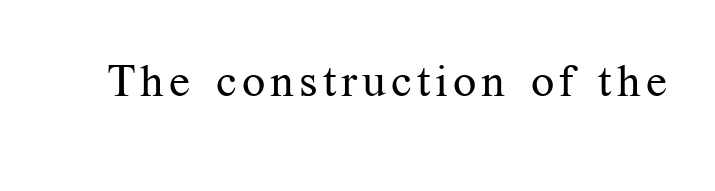
Compared with a typical body face, this is equally light or lighter still. Underlining? Definitely not there. Think of a printed novel: that variable character pitch is what you see here. A typesetter would label this face a serif. Do the letters lean? They stand straight.
